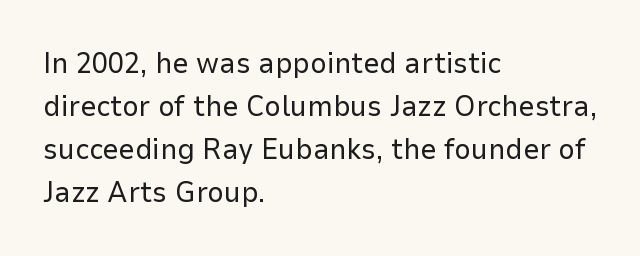
The lines are quadded left. Spacing verdict: proportional, widths tailored to each character. Rows of type keep a routine distance in the vertical direction. Font category for this specimen: sans-serif. The axis of the letterforms is exactly vertical.
